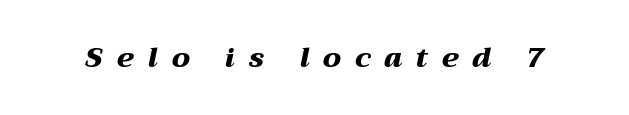
The image shows 28 px heavy, wide type, italic (leaning right); set unusually wide letter spacing (+0.5 em), not underlined; medium stroke contrast and a medium x-height.
